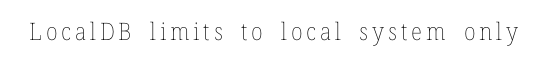
Q: Is the text bold? A: No.
Q: Is the text italic (slanted)? A: No, it is upright.
Q: Is the text underlined? A: No.
